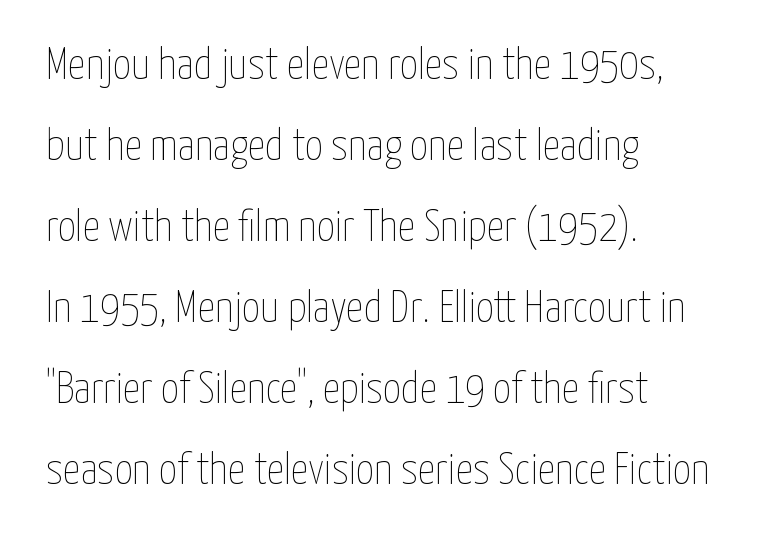
Q: Is the text bold? A: No.
Q: Is the text italic (slanted)? A: No, it is upright.
Q: Is the text underlined? A: No.
Q: How is the paragraph aligned? A: Left-aligned.
Q: Is the spacing between letters normal or unusually wide? A: Normal.
Q: Width (condensed, normal, or wide)? A: Condensed.
Q: Stroke contrast? A: Low.
Q: x-height? A: Medium.
Q: Monospaced? A: No.
